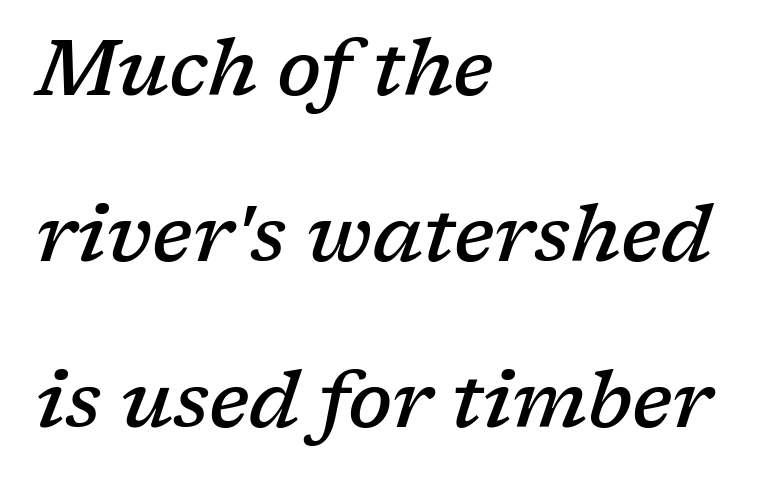
Q: Is the text bold? A: Semi-bold.
Q: Is the text italic (slanted)? A: Yes, it leans right by about 17 degrees.
Q: Is the typeface a serif or a sans-serif typeface? A: Serif.
Q: Is the text underlined? A: No.
Q: How is the paragraph aligned? A: Left-aligned.
Q: Is the spacing between letters normal or unusually wide? A: Normal.
Q: Is the spacing between lines tight, normal or loose? A: Loose.
Q: Width (condensed, normal, or wide)? A: Normal.
Q: Stroke contrast? A: Low.
Q: x-height? A: Medium.
Q: Monospaced? A: No.
